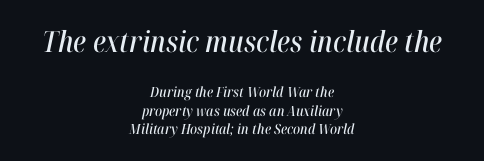
The tracking reads as untouched default to a designer's eye. Italic: yes, the glyphs are oblique. Centered paragraph, ragged on both sides. Rows of type keep a routine distance in the vertical direction. Character size in the leading block exceeds that of the trailing block. The glyphs are unaccompanied by any horizontal stroke below them.
